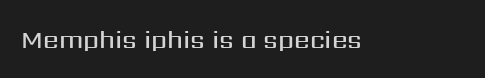
Q: Is the text bold? A: Semi-bold.
Q: Is the text italic (slanted)? A: No, it is upright.
Q: Is the text underlined? A: No.
Q: Is the spacing between letters normal or unusually wide? A: Normal.
